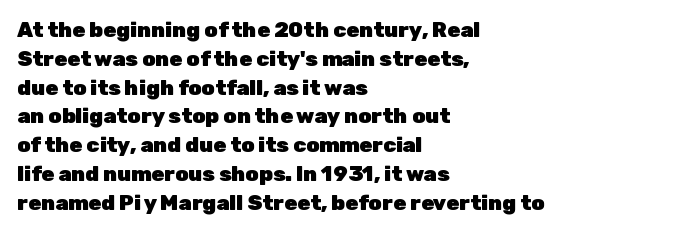
Q: Is the text bold? A: Yes.
Q: Is the text italic (slanted)? A: No, it is upright.
Q: Is the text underlined? A: No.
Q: How is the paragraph aligned? A: Left-aligned.
Q: Is the spacing between letters normal or unusually wide? A: Normal.
Q: Is the spacing between lines tight, normal or loose? A: Normal.
